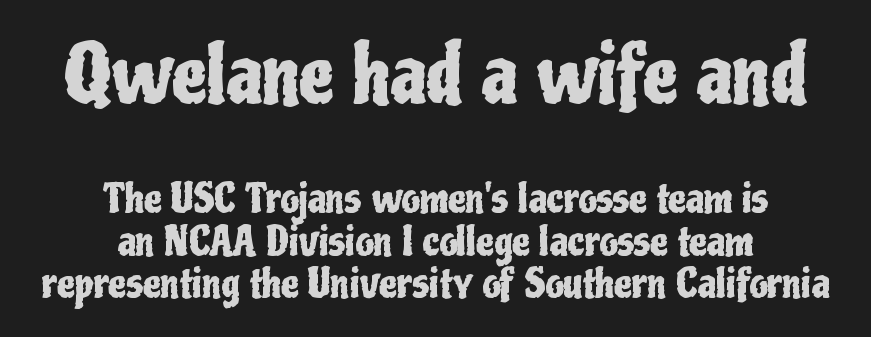
Q: Is the text italic (slanted)? A: No, it is upright.
Q: Is the typeface a serif or a sans-serif typeface? A: Sans-serif.
Q: Is the text underlined? A: No.
Q: How is the paragraph aligned? A: Centered.
Q: Is the spacing between letters normal or unusually wide? A: Normal.
Q: Is the spacing between lines tight, normal or loose? A: Tight.
Q: Which block of text is set in a larger size, the first (top) or the second (bottom)? A: The first (top) one.
Q: Width (condensed, normal, or wide)? A: Condensed.
Q: Stroke contrast? A: Low.
Q: x-height? A: Medium.
Q: Monospaced? A: No.
